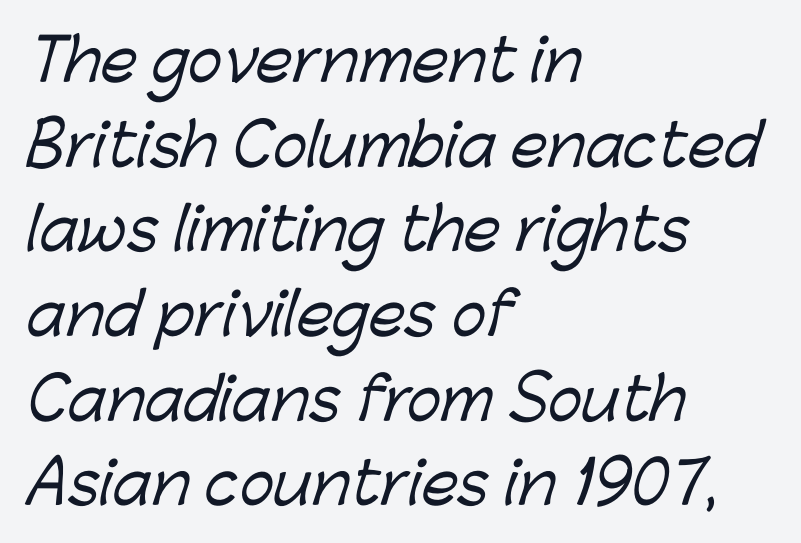
Beneath every word, the page is bare. The rows are spaced the way most documents space them. Look at the tracking — it's just the regular setting, nothing added. The passage shown is typed in a proportional face where columns would drift. Visually the block forms a straight wall on the left and a jagged coastline on the right.
